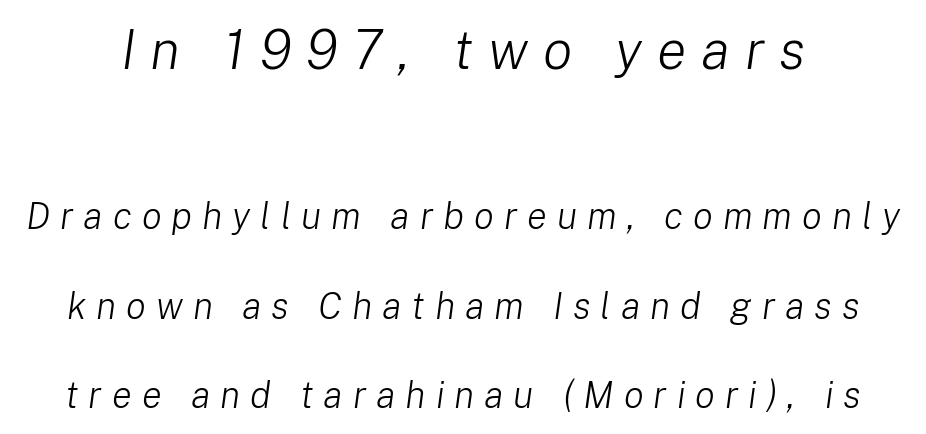
Q: Is the text bold? A: No.
Q: Is the text italic (slanted)? A: Yes, it leans right by about 8 degrees.
Q: Is the text underlined? A: No.
Q: Is the spacing between letters normal or unusually wide? A: Unusually wide.
Q: Is the spacing between lines tight, normal or loose? A: Loose.
Q: Which block of text is set in a larger size, the first (top) or the second (bottom)? A: The first (top) one.
Q: Width (condensed, normal, or wide)? A: Normal.
Q: Stroke contrast? A: Low.
Q: x-height? A: Medium.
Q: Monospaced? A: No.
